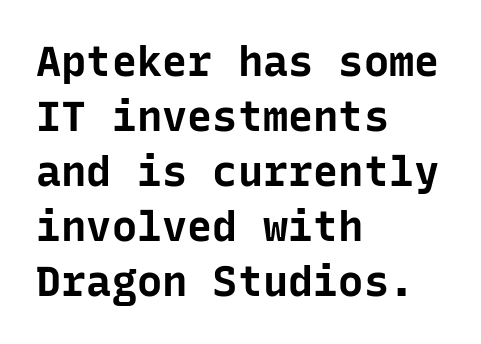
{"serif": "no", "italic": "no", "bold": "yes", "weight": "bold", "width": "normal", "stroke_contrast": "low", "x_height": "medium", "monospaced": "yes", "underline": "no", "align": "left", "line_spacing": "normal", "line_spacing_ratio": 1.31, "letter_spacing": "normal", "letter_spacing_em": 0.0, "glyph_px": 42}
